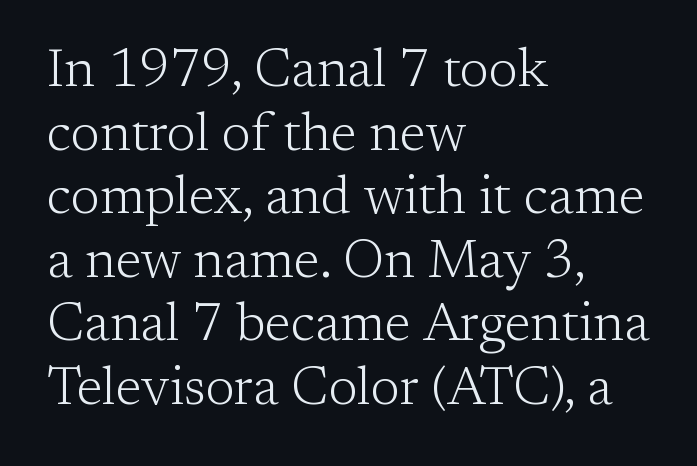
{"serif": "yes", "italic": "no", "bold": "no", "weight": "light", "width": "normal", "stroke_contrast": "low", "x_height": "medium", "monospaced": "no", "underline": "no", "align": "left", "line_spacing_ratio": 1.2, "letter_spacing": "normal", "letter_spacing_em": 0.0, "glyph_px": 53}
